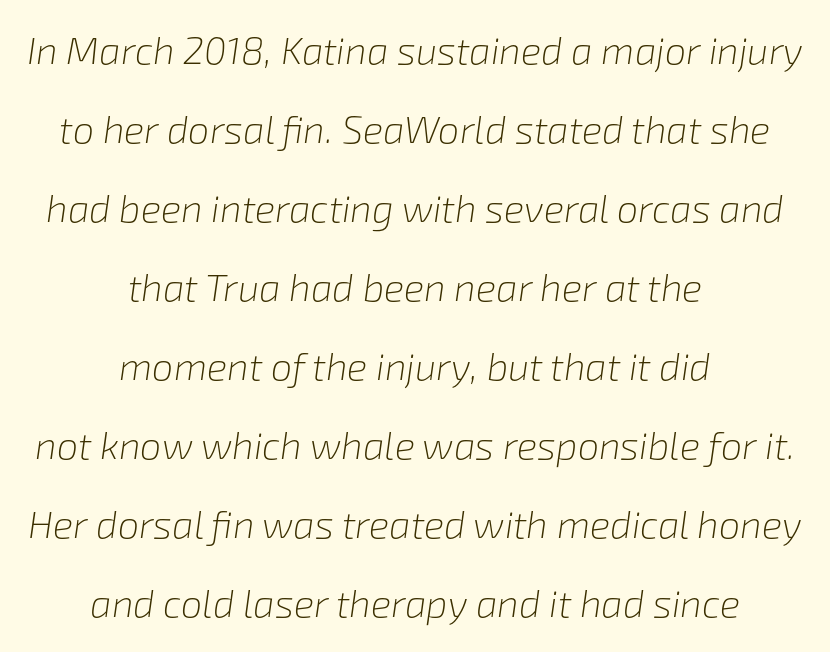
A typesetter would call this proportional, since set widths differ per character. Beneath every word, the page is bare. Where is the straight margin? There isn't one; the lines are centered. A typesetter would mark this as italic. Nothing heavy about these letters — not bold at all.
